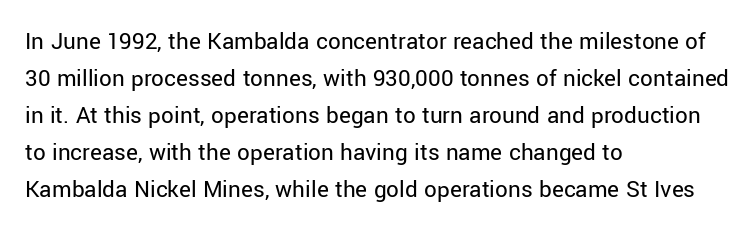
{"italic": "no", "bold": "no", "underline": "no", "align": "left", "line_spacing": "normal", "line_spacing_ratio": 1.48, "letter_spacing": "normal", "letter_spacing_em": 0.0, "glyph_px": 25}
